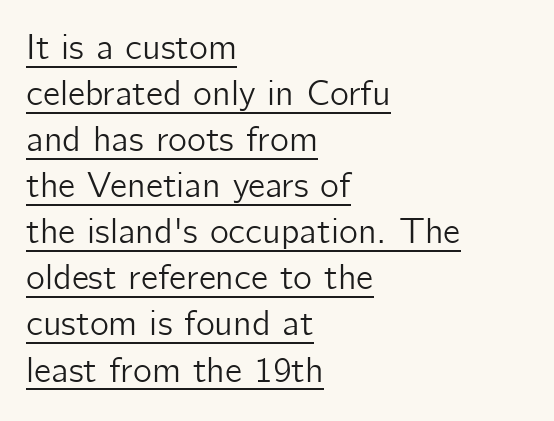
The image shows 36 px sans-serif type, upright; set left-aligned, normal line spacing (1.28x), normal letter spacing, underlined; low stroke contrast and a medium x-height.
